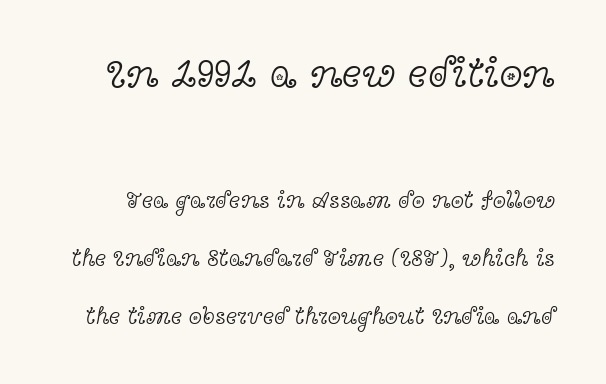
A typesetter would call this proportional, since set widths differ per character. Bare-footed words on every line. Examine the stroke ends and you'll spot serifs.
